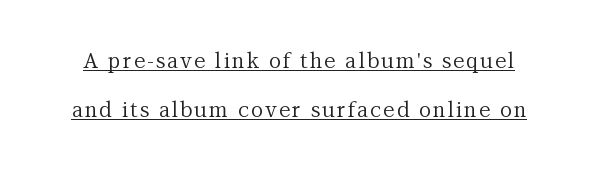
The letters stand straight up with perfectly vertical stems. The words here are underlined. Is the stroke heavy? The answer is a plain regular-or-lighter. Leading: increased.
